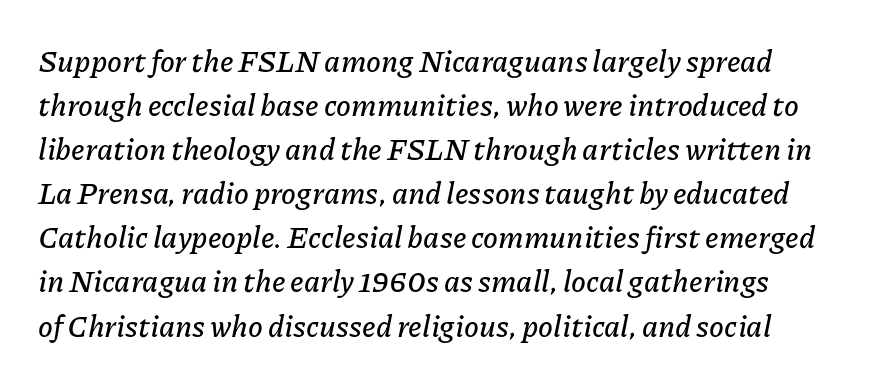
You could not count columns in this text — the font is proportionally spaced. The foot of each line stays bare and open. Here the glyphs are tracked normally, forming tight word shapes. In terms of leading, this rendering sits right in the middle. Yep, that's italic — everything's leaning.
